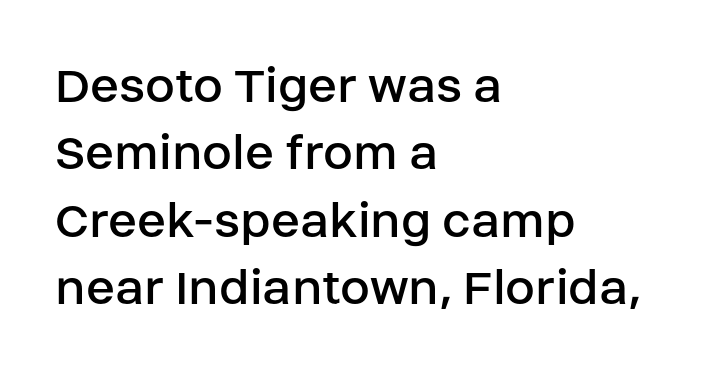
{"serif": "no", "italic": "no", "bold": "no", "weight": "regular", "width": "normal", "stroke_contrast": "low", "x_height": "large", "monospaced": "no", "underline": "no", "align": "left", "line_spacing": "normal", "line_spacing_ratio": 1.25, "letter_spacing": "normal", "letter_spacing_em": 0.0, "glyph_px": 54}
